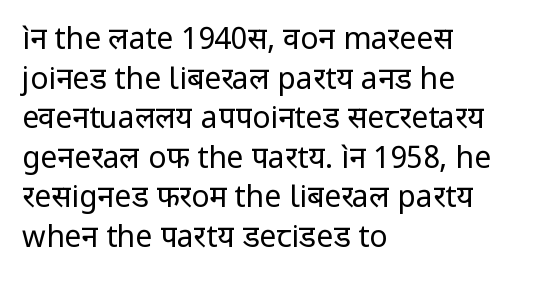
{"serif": "no", "italic": "no", "bold": "no", "weight": "regular", "width": "normal", "stroke_contrast": "low", "x_height": "medium", "monospaced": "no", "underline": "no", "align": "left", "line_spacing": "normal", "line_spacing_ratio": 1.32, "letter_spacing": "normal", "letter_spacing_em": 0.0, "glyph_px": 30}
